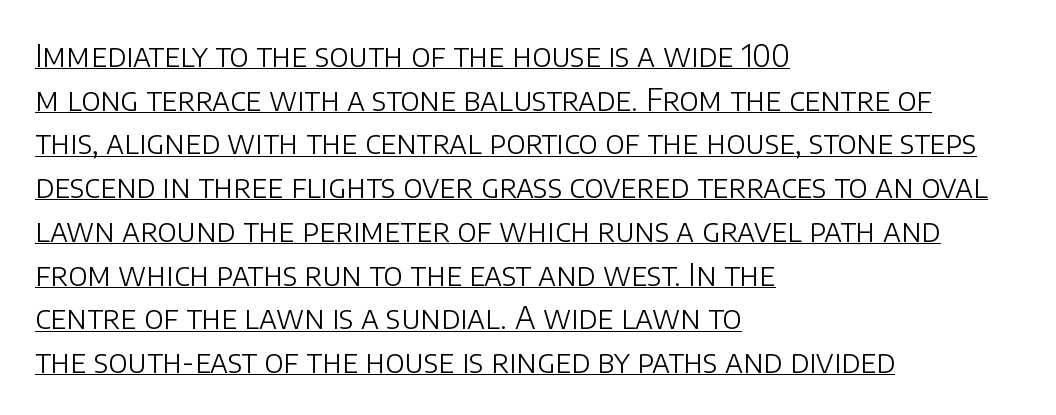
This rendering features underlined lettering. Leading: standard. The weight tops out at a normal text grade. Here the glyphs are tracked normally, forming tight word shapes.
